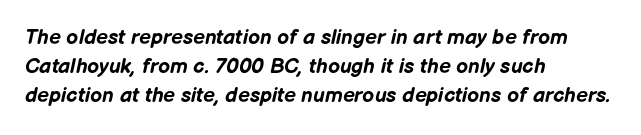
The image shows 21 px bold type, italic (leaning right); set left-aligned, normal line spacing (1.39x), normal letter spacing, not underlined.
